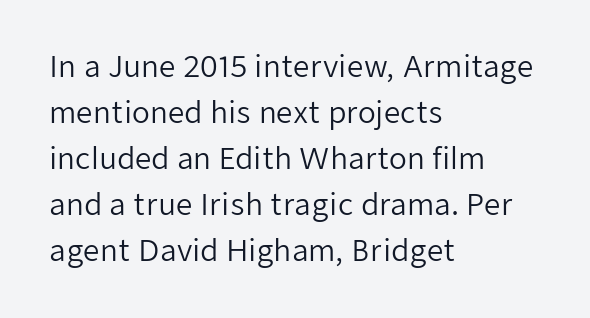
The image shows 29 px regular-weight sans-serif type, upright; set left-aligned, normal line spacing (1.59x), normal letter spacing, not underlined; low stroke contrast and a medium x-height.
